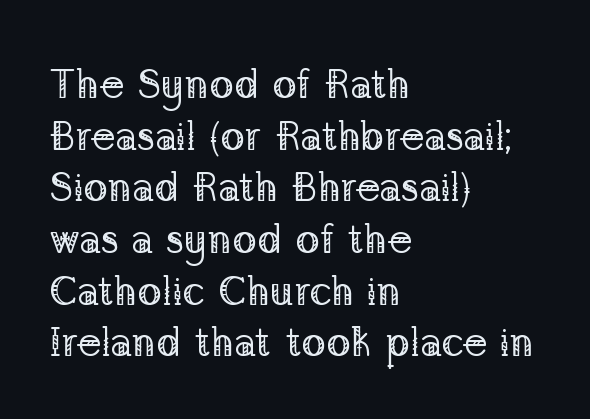
{"serif": "yes", "italic": "no", "bold": "no", "weight": "regular", "width": "normal", "stroke_contrast": "low", "x_height": "medium", "monospaced": "no", "underline": "no", "align": "left", "line_spacing": "normal", "line_spacing_ratio": 1.26, "letter_spacing": "normal", "letter_spacing_em": 0.0, "glyph_px": 41}
